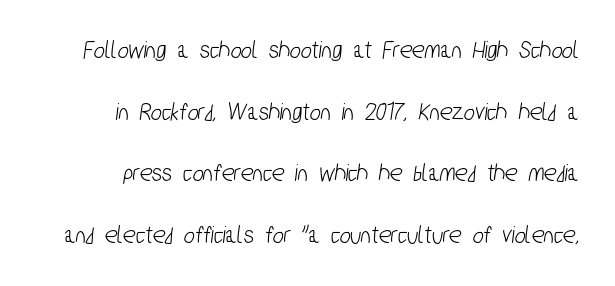
The image shows 26 px text type; set loose line spacing (2.37x), normal letter spacing, not underlined.
